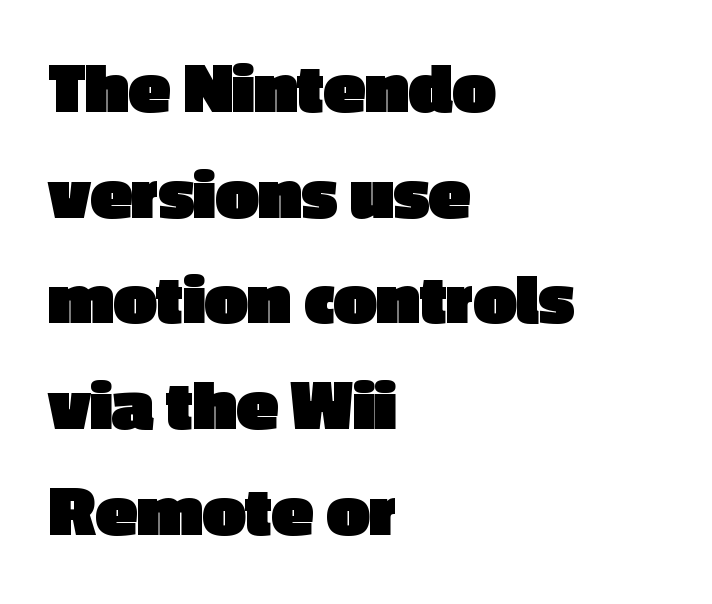
Does the lettering tilt? It doesn't — this is upright. Compared with typical paragraphs, the rows here are spaced about the same. Typeset ragged right — the left edge is the straight one. Observe the ordinary spacing: letters are neighbours, not strangers. The passage shown is typed in a proportional face where columns would drift.
